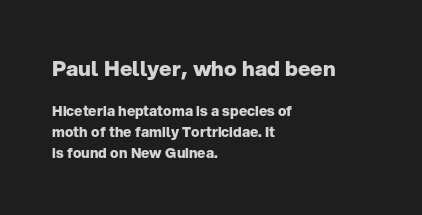
The image shows 21 px bold type, upright; set left-aligned, normal line spacing (1.49x), normal letter spacing, not underlined; the first (top) block is 1.5x larger.
